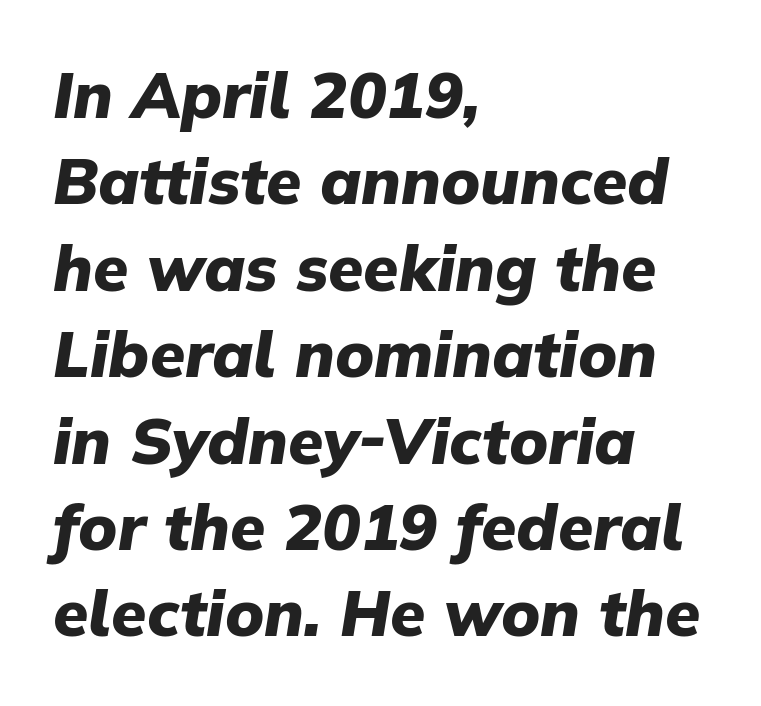
Q: Is the text bold? A: Yes.
Q: Is the text italic (slanted)? A: Yes, it leans right by about 9 degrees.
Q: Is the text underlined? A: No.
Q: How is the paragraph aligned? A: Left-aligned.
Q: Is the spacing between letters normal or unusually wide? A: Normal.
Q: Is the spacing between lines tight, normal or loose? A: Normal.
Q: Width (condensed, normal, or wide)? A: Normal.
Q: Stroke contrast? A: Low.
Q: x-height? A: Medium.
Q: Monospaced? A: No.
